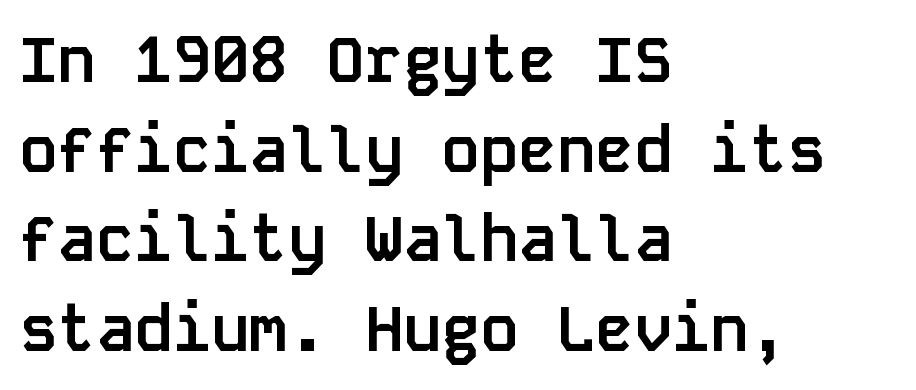
{"serif": "no", "italic": "no", "bold": "yes", "weight": "semibold", "width": "normal", "stroke_contrast": "low", "x_height": "large", "monospaced": "yes", "underline": "no", "align": "left", "line_spacing": "normal", "line_spacing_ratio": 1.4, "letter_spacing": "normal", "letter_spacing_em": 0.0, "glyph_px": 64}
